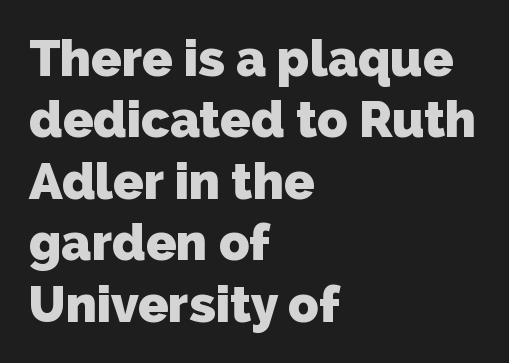
Check the space under the baseline: it is left empty. Nothing unusual about the tracking: characters are spaced as the font intends. Looks like regular typesetting: each glyph gets only the width it needs. Where is the straight margin? On the left.
